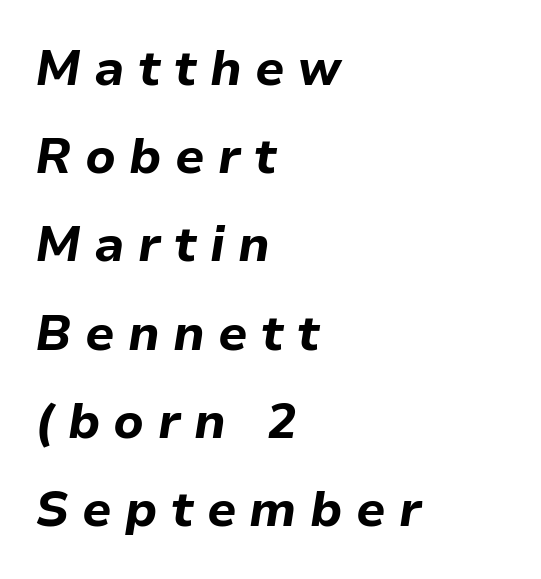
Q: Is the text bold? A: Yes.
Q: Is the text italic (slanted)? A: Yes, it leans right by about 9 degrees.
Q: Is the text underlined? A: No.
Q: How is the paragraph aligned? A: Left-aligned.
Q: Is the spacing between letters normal or unusually wide? A: Unusually wide.
Q: Width (condensed, normal, or wide)? A: Normal.
Q: Stroke contrast? A: Low.
Q: x-height? A: Medium.
Q: Monospaced? A: No.
